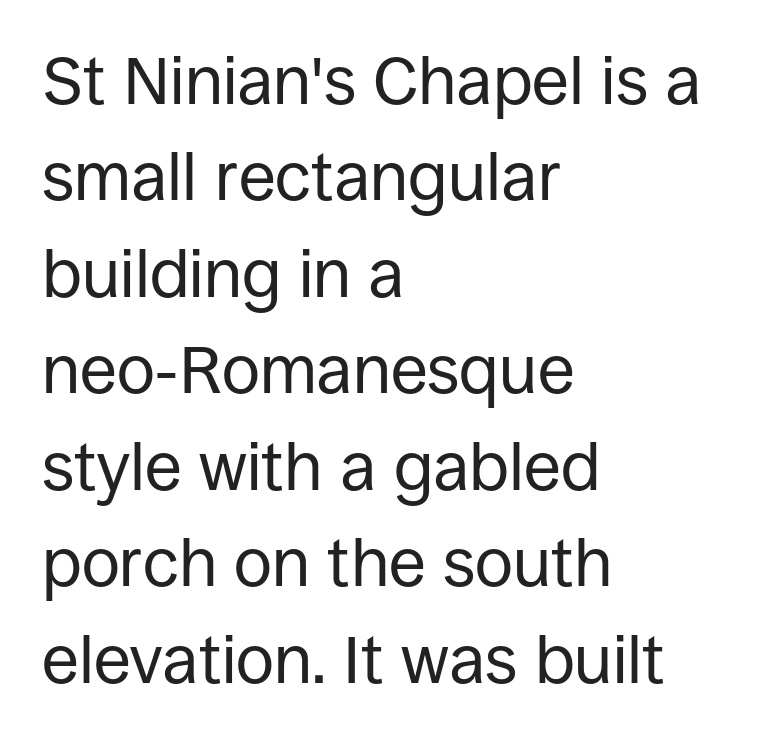
Q: Is the text bold? A: No.
Q: Is the text italic (slanted)? A: No, it is upright.
Q: Is the typeface a serif or a sans-serif typeface? A: Sans-serif.
Q: Is the text underlined? A: No.
Q: How is the paragraph aligned? A: Left-aligned.
Q: Is the spacing between letters normal or unusually wide? A: Normal.
Q: Is the spacing between lines tight, normal or loose? A: Normal.
Q: Width (condensed, normal, or wide)? A: Normal.
Q: Stroke contrast? A: Low.
Q: x-height? A: Large.
Q: Monospaced? A: No.
